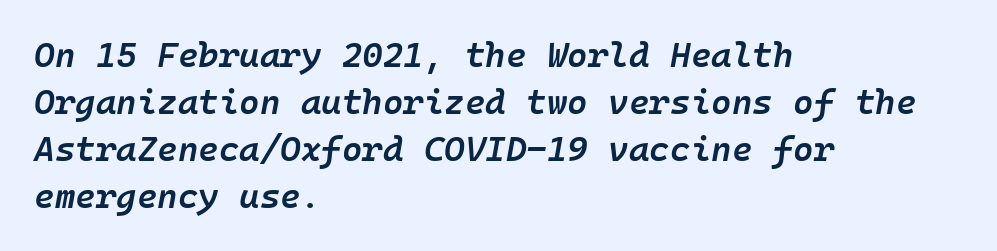
Q: Is the text bold? A: Semi-bold.
Q: Is the text italic (slanted)? A: Yes, it leans right by about 10 degrees.
Q: Is the text underlined? A: No.
Q: How is the paragraph aligned? A: Left-aligned.
Q: Is the spacing between letters normal or unusually wide? A: Normal.
Q: Is the spacing between lines tight, normal or loose? A: Normal.
Q: Width (condensed, normal, or wide)? A: Normal.
Q: Stroke contrast? A: Low.
Q: x-height? A: Medium.
